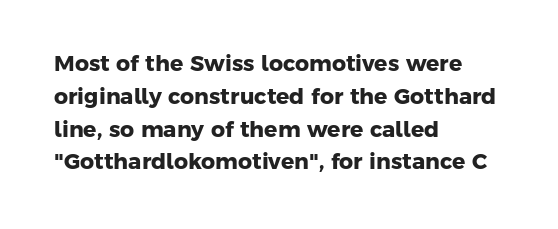
The image shows 22 px bold type; set left-aligned, normal line spacing (1.49x), normal letter spacing, not underlined.
